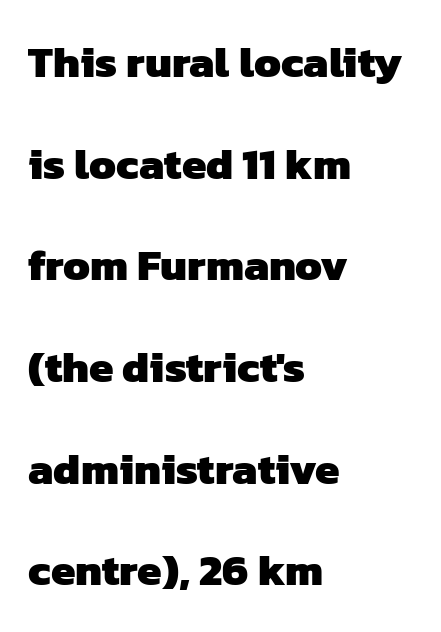
{"serif": "no", "bold": "yes", "weight": "heavy", "width": "normal", "stroke_contrast": "low", "x_height": "medium", "monospaced": "no", "underline": "no", "align": "left", "line_spacing": "loose", "line_spacing_ratio": 2.31, "letter_spacing": "normal", "letter_spacing_em": 0.0, "glyph_px": 44}
